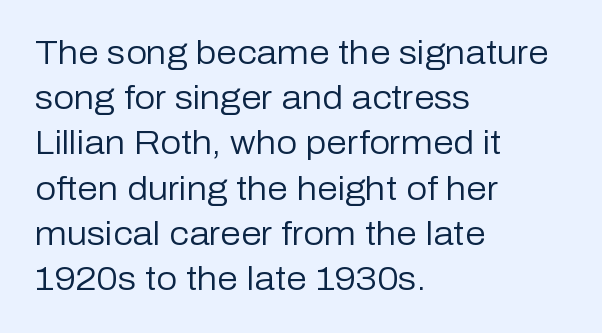
The image shows 33 px regular-weight sans-serif type, upright; set left-aligned, normal line spacing (1.37x), normal letter spacing, not underlined; low stroke contrast and a medium x-height.
